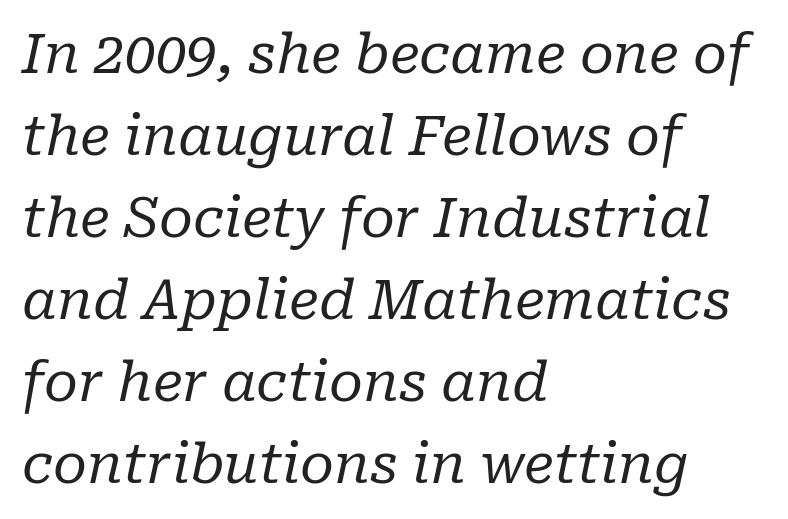
Honestly, there is no underline to notice here at all. Weight: in the light-to-regular range. All the whitespace from short lines collects on the right. This sample has the flowing, uneven cadence of proportional lettering. Regular leading. Is the letter spacing exaggerated? No — it looks like the ordinary default.
